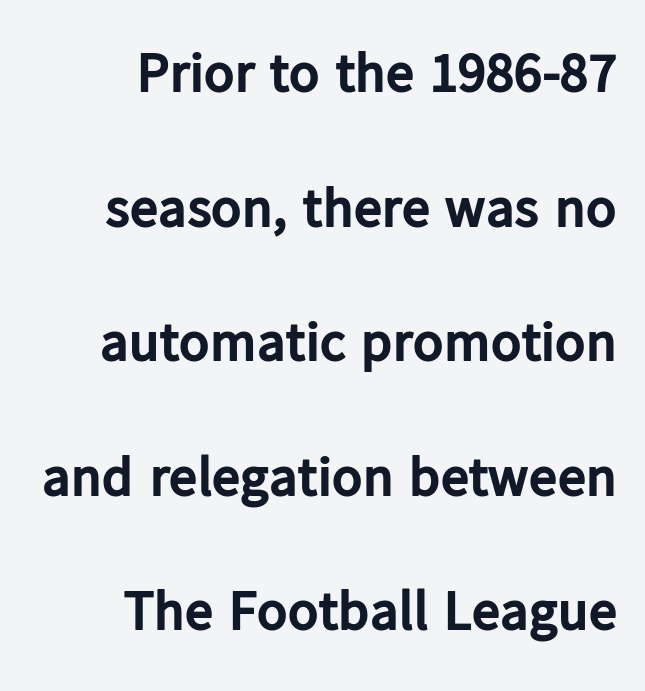
The image shows 57 px bold sans-serif type, upright; set right-aligned, loose line spacing (2.36x), normal letter spacing, not underlined; low stroke contrast and a medium x-height.
